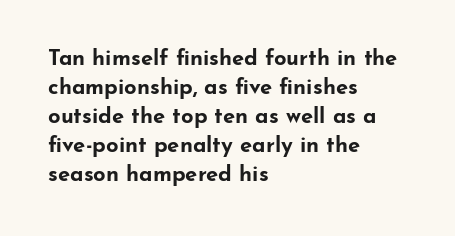
I'd describe the lettering as bold — thick and assertive. Line starts are locked; line ends wander. Nope, not italic — everything's standing straight. Only glyphs here, with clear space below each row.
